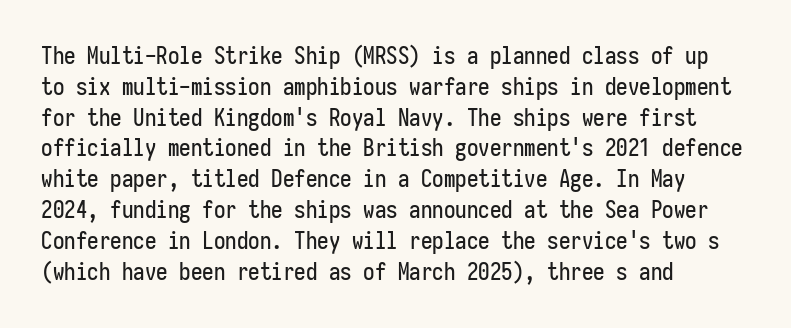
The glyphs are unaccompanied by any horizontal stroke below them. Quick note: not italic, upright. Each word holds together tightly as a unit, with standard inter-letter gaps. The paragraph shown leans on its left margin. Does the leading feel generous? No, just average.
